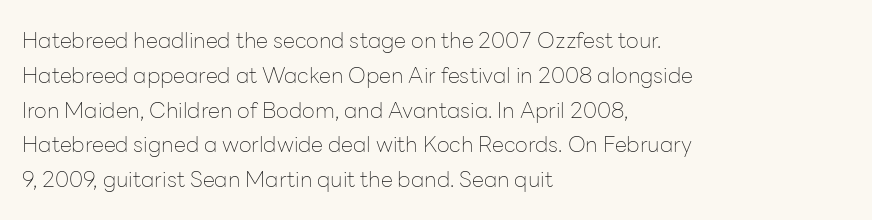
{"italic": "no", "bold": "no", "underline": "no", "align": "left", "line_spacing": "normal", "line_spacing_ratio": 1.58, "letter_spacing": "normal", "letter_spacing_em": 0.0, "glyph_px": 22}
